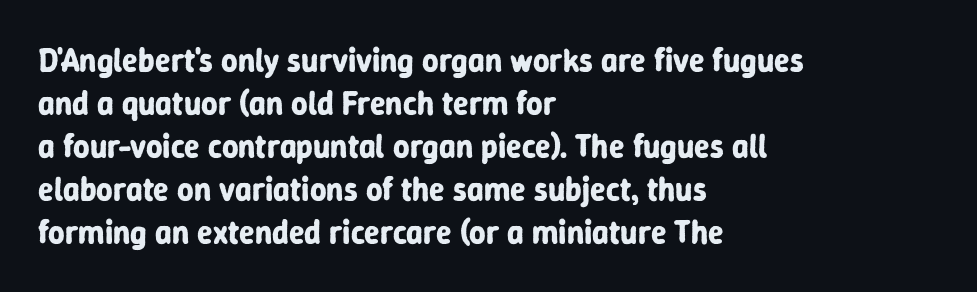
{"serif": "no", "italic": "no", "bold": "yes", "weight": "bold", "width": "normal", "stroke_contrast": "low", "x_height": "medium", "monospaced": "no", "underline": "no", "align": "left", "line_spacing": "normal", "line_spacing_ratio": 1.34, "letter_spacing": "normal", "letter_spacing_em": 0.0, "glyph_px": 32}
